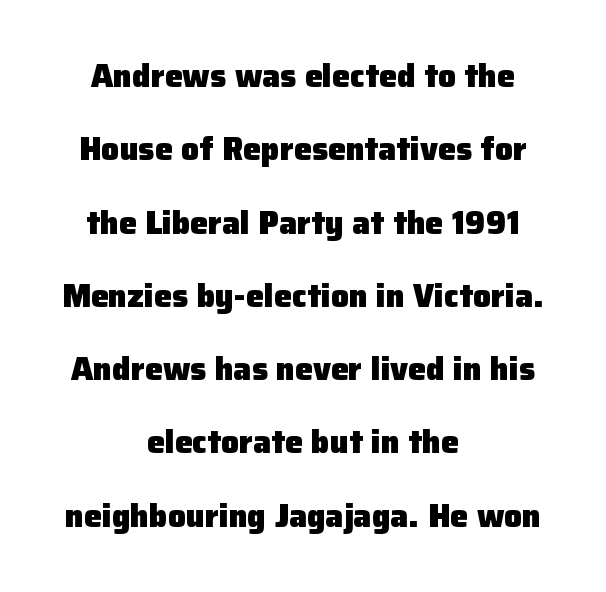
The image shows 32 px heavy sans-serif type, upright; set centered, loose line spacing (2.29x), normal letter spacing, not underlined; low stroke contrast and a medium x-height.
